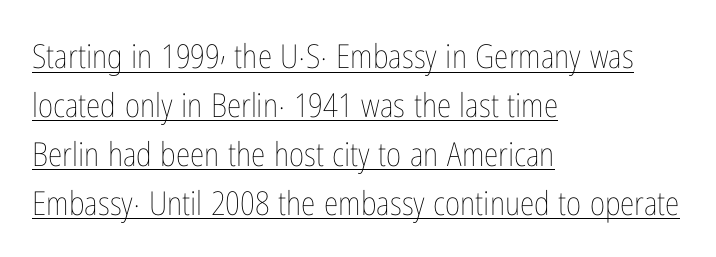
Q: Is the text bold? A: No.
Q: Is the text italic (slanted)? A: No, it is upright.
Q: Is the text underlined? A: Yes.
Q: How is the paragraph aligned? A: Left-aligned.
Q: Is the spacing between letters normal or unusually wide? A: Normal.
Q: Is the spacing between lines tight, normal or loose? A: Normal.
Q: Width (condensed, normal, or wide)? A: Condensed.
Q: Stroke contrast? A: Low.
Q: x-height? A: Medium.
Q: Monospaced? A: No.
